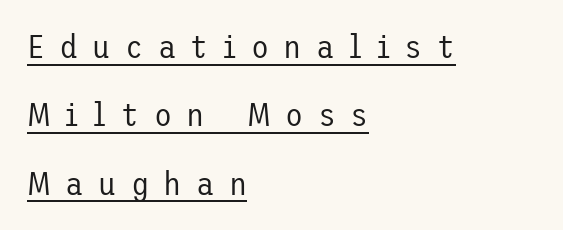
Display-style spreading of the glyphs; the letterfit is very open. Stems here are at most as thick as an everyday book face. In terms of posture, this sample is upright. Students, observe: this is what heavily led, spacious text looks like. The passage shown is typeset with a sans-serif family. Descenders here cross a horizontal rule under the line.
